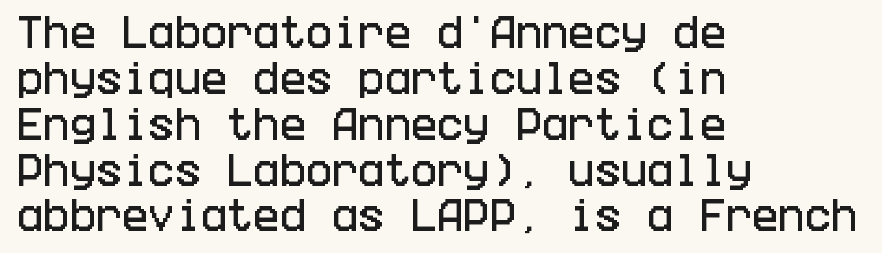
Q: Is the text italic (slanted)? A: No, it is upright.
Q: Is the typeface a serif or a sans-serif typeface? A: Sans-serif.
Q: Is the text underlined? A: No.
Q: How is the paragraph aligned? A: Left-aligned.
Q: Is the spacing between letters normal or unusually wide? A: Normal.
Q: Is the spacing between lines tight, normal or loose? A: Normal.
Q: Width (condensed, normal, or wide)? A: Condensed.
Q: Stroke contrast? A: Low.
Q: x-height? A: Large.
